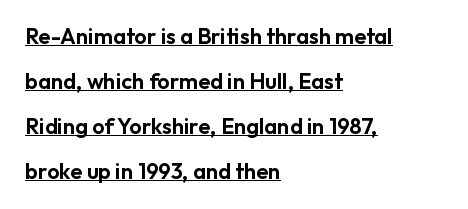
Summary of vertical rhythm: relaxed, with wide interline spacing. Every stem runs plumb, perpendicular to the baseline. The type is set solid horizontally, with unmodified tracking. This rendering uses left alignment, leaving the right contour irregular. You can see a thin bar hugging the bottom of the glyphs.
